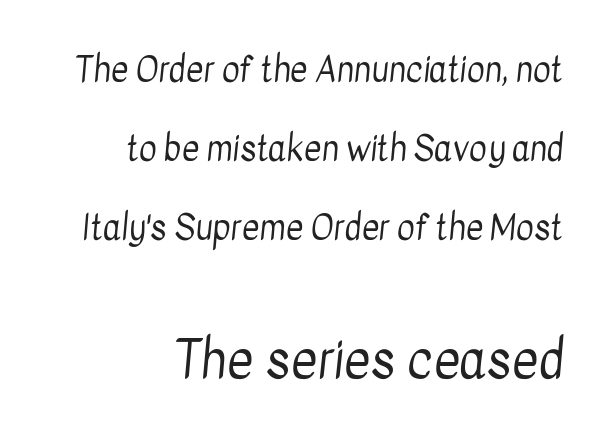
{"serif": "no", "bold": "no", "weight": "regular", "width": "condensed", "stroke_contrast": "low", "x_height": "medium", "monospaced": "no", "underline": "no", "align": "right", "line_spacing": "loose", "line_spacing_ratio": 2.33, "letter_spacing": "normal", "letter_spacing_em": 0.0, "larger_block": "second", "size_ratio": 1.5, "glyph_px": 51}
